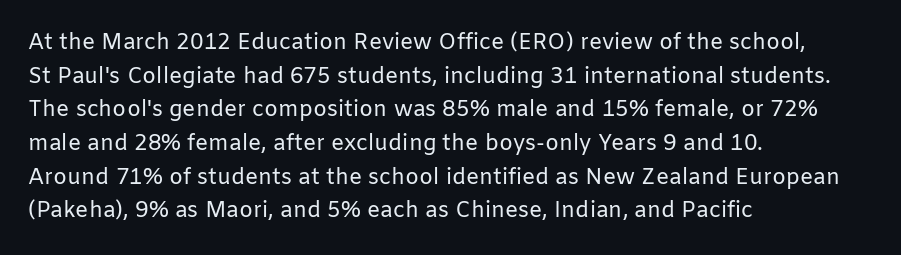
Unbolded letterforms with no extra heft. The letterforms sit shoulder to shoulder at normal distance. Line spacing here is normal. Glance below the letters and you will spot only blank space. Visually the block forms a straight wall on the left and a jagged coastline on the right.
